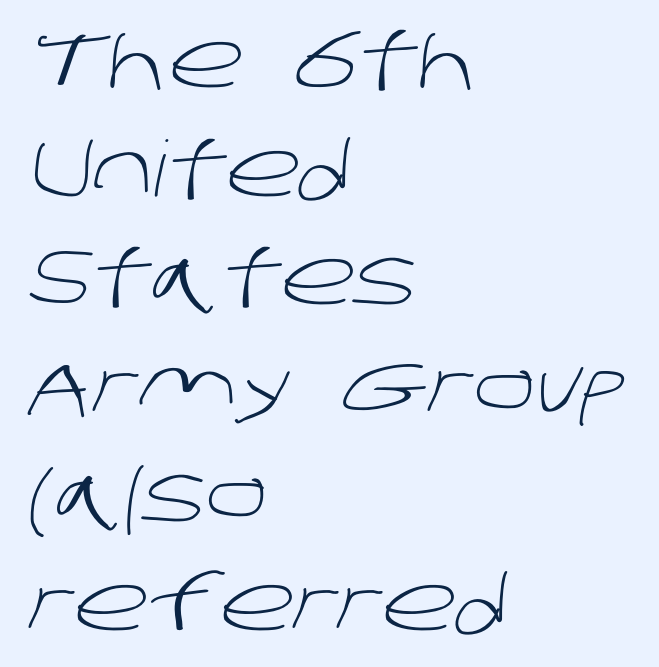
Typographically, this falls in the sans-serif category. No extra tracking has been applied to these lines. A bare baseline throughout the passage. Notice how descenders clear the ascenders below comfortably — that's standard leading. Heaviness? Minimal to ordinary, like unemphasized prose.
